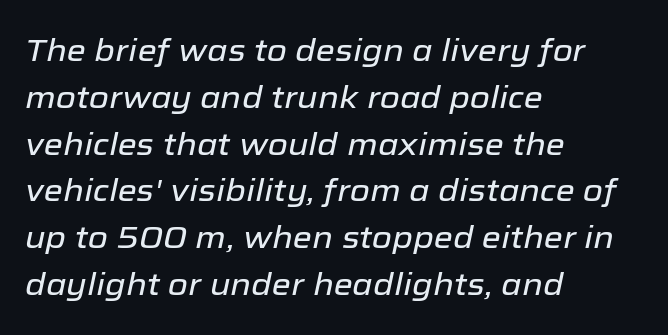
The image shows 31 px text type, italic (leaning right); set left-aligned, normal line spacing (1.51x), normal letter spacing, not underlined; low stroke contrast and a medium x-height.
